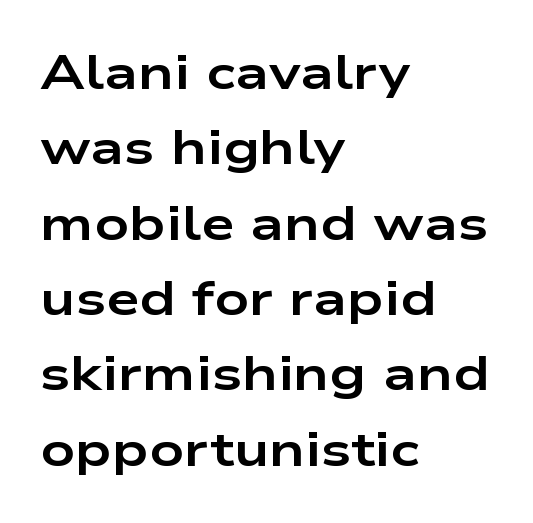
{"serif": "no", "italic": "no", "bold": "yes", "weight": "bold", "width": "wide", "stroke_contrast": "low", "x_height": "medium", "monospaced": "no", "underline": "no", "align": "left", "line_spacing": "normal", "line_spacing_ratio": 1.57, "letter_spacing": "normal", "letter_spacing_em": 0.0, "glyph_px": 48}
